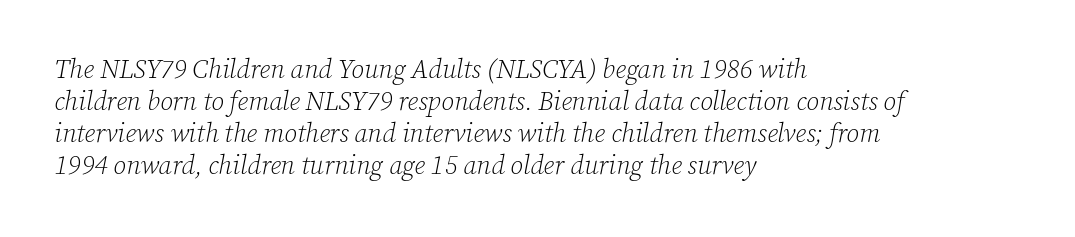
Q: Is the text bold? A: No.
Q: Is the text italic (slanted)? A: Yes, it leans right by about 12 degrees.
Q: Is the text underlined? A: No.
Q: How is the paragraph aligned? A: Left-aligned.
Q: Is the spacing between letters normal or unusually wide? A: Normal.
